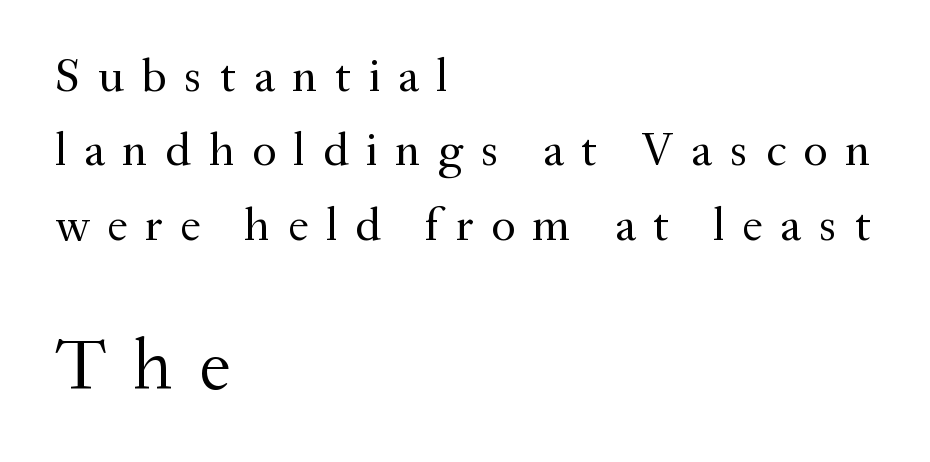
{"serif": "yes", "italic": "no", "bold": "no", "weight": "regular", "width": "normal", "stroke_contrast": "medium", "x_height": "small", "monospaced": "no", "underline": "no", "align": "left", "line_spacing": "normal", "line_spacing_ratio": 1.58, "letter_spacing": "wide", "letter_spacing_em": 0.37, "larger_block": "second", "size_ratio": 1.51, "glyph_px": 71}
